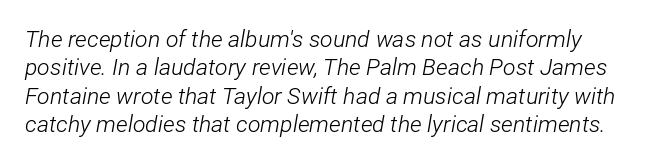
The image shows 23 px text type, italic (leaning right); set line spacing 1.23x, normal letter spacing, not underlined.
